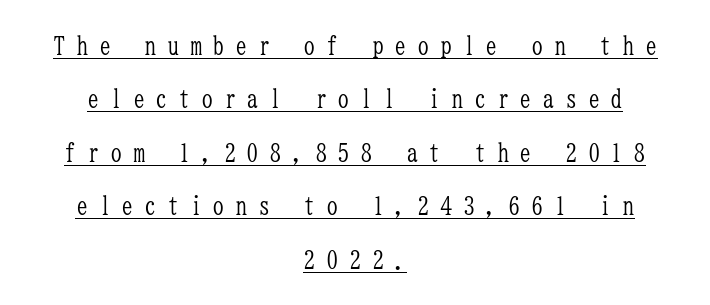
The image shows 25 px text type, upright; set centered, loose line spacing (2.14x), unusually wide letter spacing (+0.41 em), underlined.
